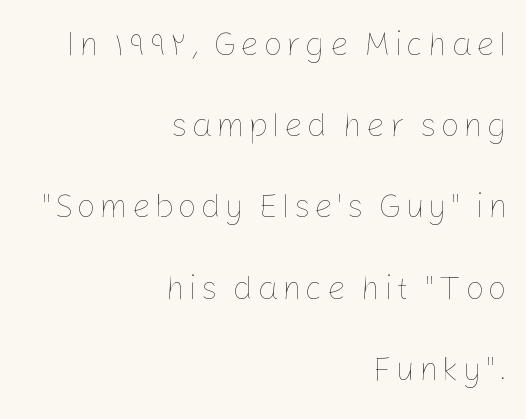
Underline: absent. One-word summary of the alignment: right. Looks like regular typesetting: each glyph gets only the width it needs. If you drew a line through each stem, it would be perfectly vertical. Stems here are at most as thick as an everyday book face.
